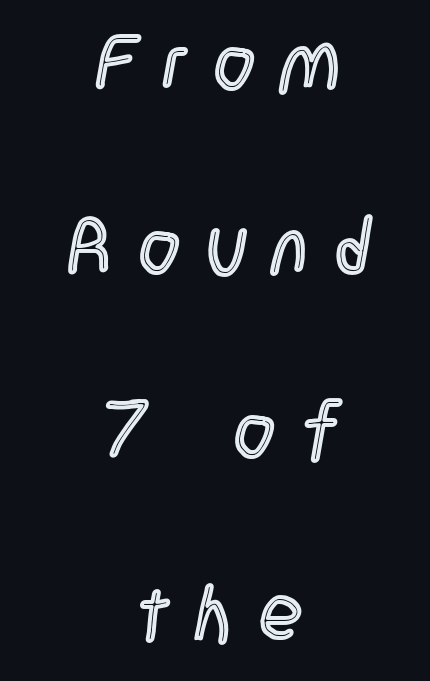
{"width": "condensed", "x_height": "large", "monospaced": "no", "underline": "no", "align": "center", "line_spacing": "loose", "line_spacing_ratio": 2.33, "letter_spacing": "wide", "letter_spacing_em": 0.33, "glyph_px": 79}
